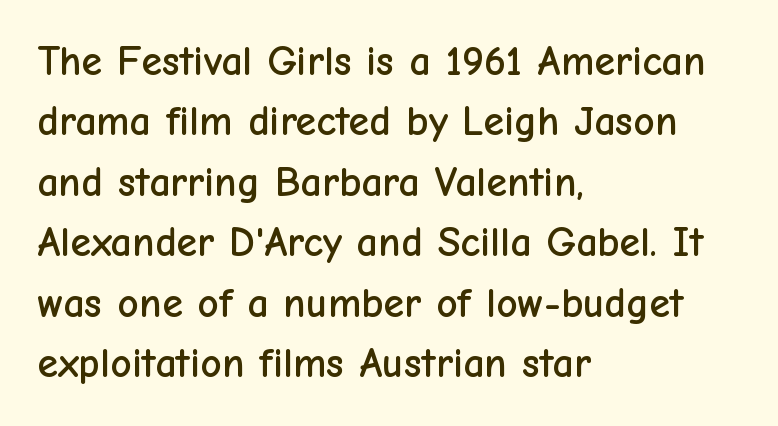
{"serif": "no", "italic": "no", "width": "normal", "stroke_contrast": "low", "x_height": "medium", "monospaced": "no", "underline": "no", "align": "left", "line_spacing": "normal", "line_spacing_ratio": 1.44, "letter_spacing": "normal", "letter_spacing_em": 0.0, "glyph_px": 42}
